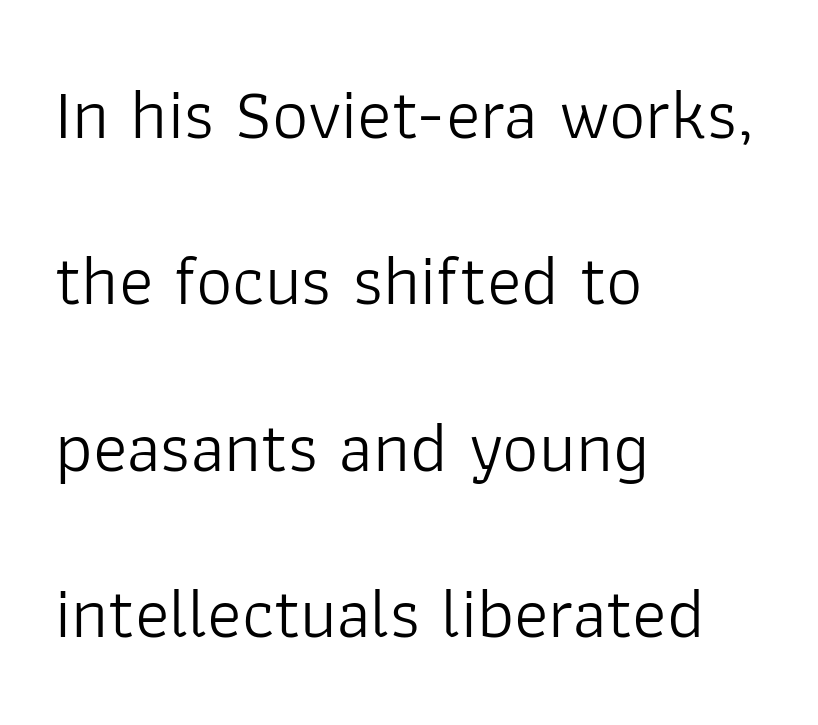
The image shows 72 px light sans-serif type, upright; set left-aligned, loose line spacing (2.31x), normal letter spacing, not underlined; low stroke contrast and a medium x-height.
